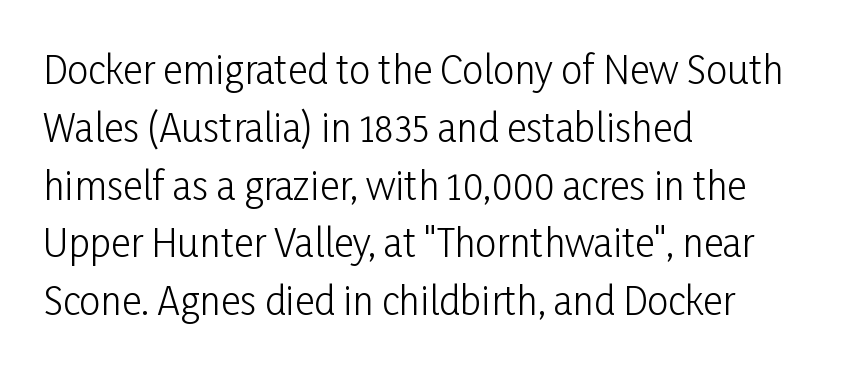
{"serif": "no", "italic": "no", "bold": "no", "weight": "light", "width": "condensed", "stroke_contrast": "low", "x_height": "medium", "monospaced": "no", "underline": "no", "align": "left", "line_spacing": "normal", "line_spacing_ratio": 1.52, "letter_spacing": "normal", "letter_spacing_em": 0.0, "glyph_px": 38}
